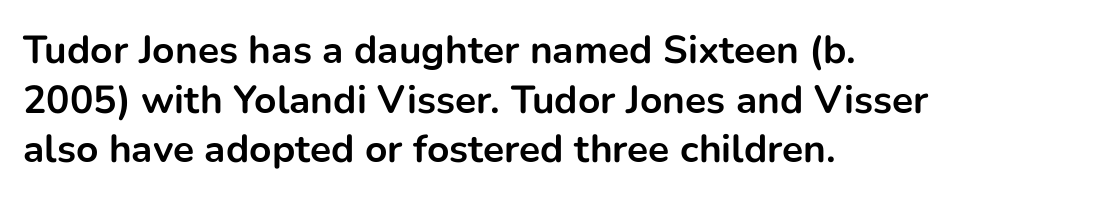
The image shows 39 px bold sans-serif type, upright; set left-aligned, normal line spacing (1.27x), normal letter spacing, not underlined; low stroke contrast and a medium x-height.
